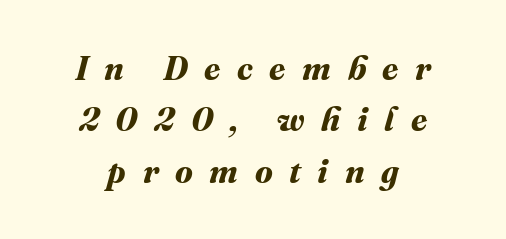
Notice how thick the strokes are: this is what a full bold looks like. The rendering positions every line midway between the sides. Looks like regular typesetting: each glyph gets only the width it needs. Just letters on the line, the space beneath them empty.
